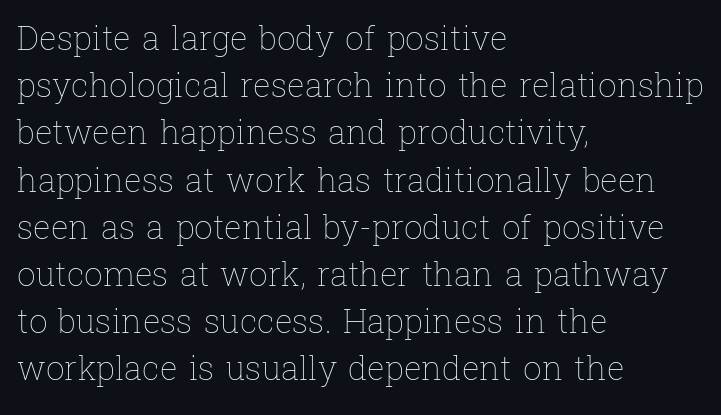
Q: Is the text bold? A: No.
Q: Is the text italic (slanted)? A: No, it is upright.
Q: Is the text underlined? A: No.
Q: How is the paragraph aligned? A: Left-aligned.
Q: Is the spacing between letters normal or unusually wide? A: Normal.
Q: Is the spacing between lines tight, normal or loose? A: Normal.
Q: Width (condensed, normal, or wide)? A: Normal.
Q: Stroke contrast? A: Low.
Q: x-height? A: Medium.
Q: Monospaced? A: No.
